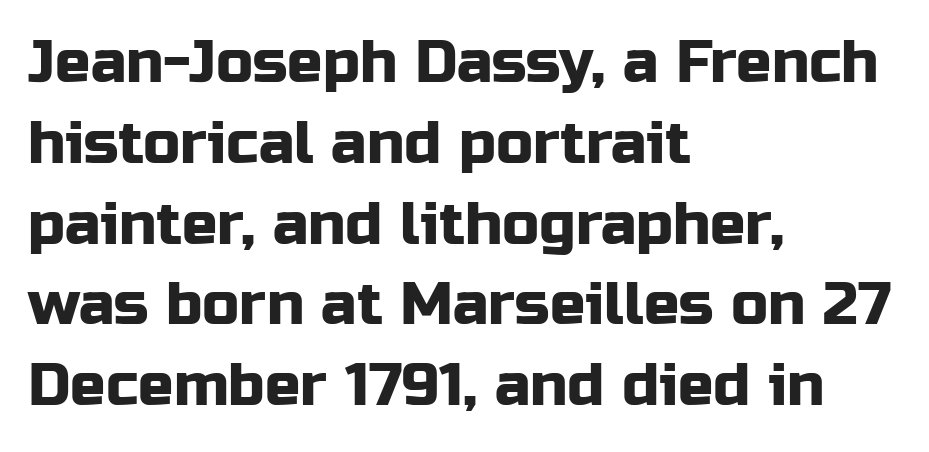
Summary of vertical rhythm: regular, with standard interline spacing. The designer went with a sans here, leaving each stem footless. These lines are set flush left with a ragged right edge. Does extra space separate the letters? No, they use regular spacing. Is there any slant? The stems are plumb. Descenders hang freely into open space.
